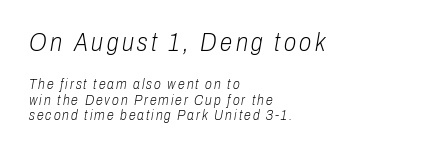
The image shows 25 px text type, italic (leaning right); set left-aligned, tight line spacing (1.09x), not underlined; the first (top) block is 1.79x larger.
